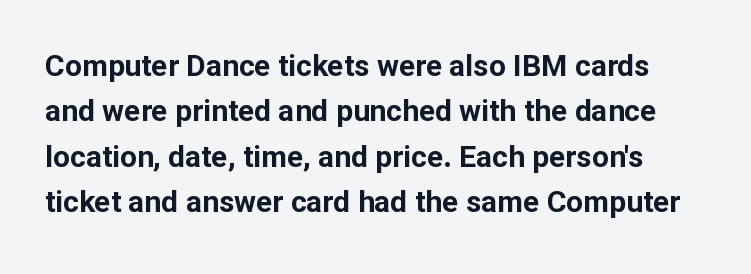
{"serif": "no", "italic": "no", "bold": "yes", "weight": "bold", "width": "normal", "stroke_contrast": "low", "x_height": "medium", "monospaced": "no", "underline": "no", "line_spacing": "normal", "line_spacing_ratio": 1.51, "letter_spacing": "normal", "letter_spacing_em": 0.0, "glyph_px": 30}
